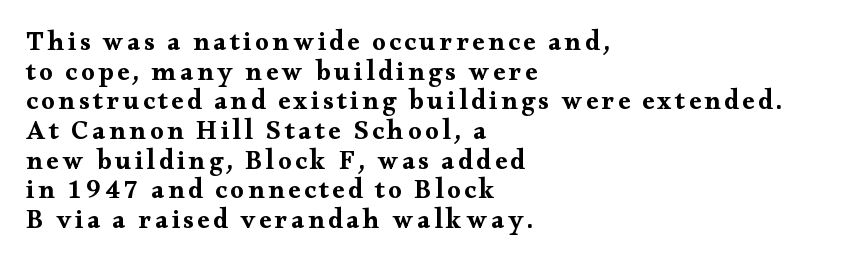
{"italic": "no", "bold": "yes", "underline": "no", "align": "left", "line_spacing": "tight", "line_spacing_ratio": 1.1, "glyph_px": 27}
